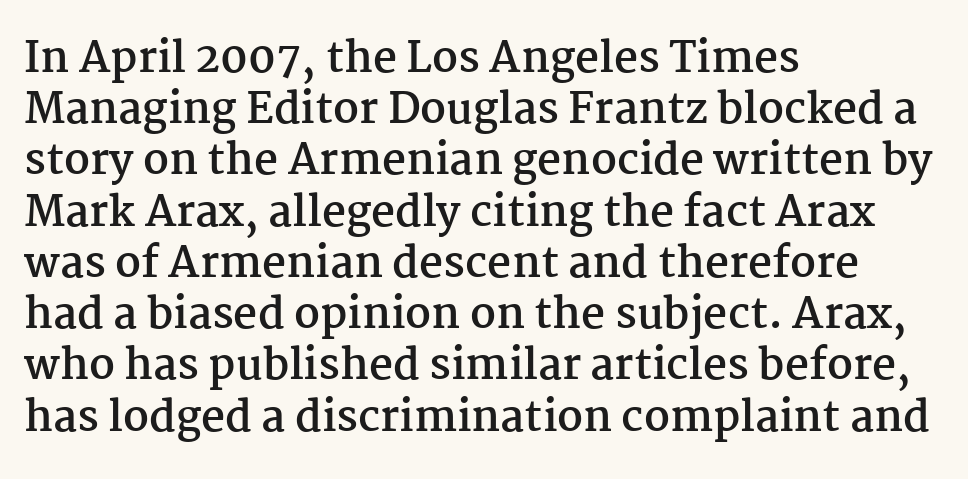
Font category for this specimen: serif. Posture: upright roman. All the whitespace from short lines collects on the right. Heavy-handed strokes throughout: this text is bold.
